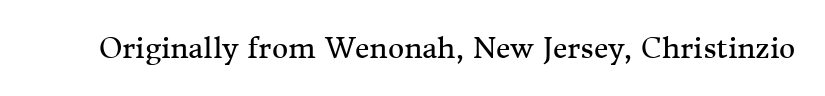
Q: Is the text bold? A: No.
Q: Is the text italic (slanted)? A: No, it is upright.
Q: Is the typeface a serif or a sans-serif typeface? A: Serif.
Q: Is the text underlined? A: No.
Q: Is the spacing between letters normal or unusually wide? A: Normal.
Q: Width (condensed, normal, or wide)? A: Normal.
Q: Stroke contrast? A: Medium.
Q: x-height? A: Medium.
Q: Monospaced? A: No.
